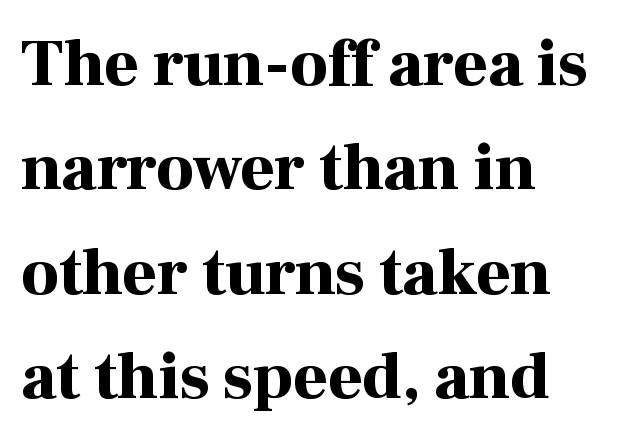
Q: Is the text bold? A: Yes.
Q: Is the text italic (slanted)? A: No, it is upright.
Q: Is the typeface a serif or a sans-serif typeface? A: Serif.
Q: Is the text underlined? A: No.
Q: How is the paragraph aligned? A: Left-aligned.
Q: Is the spacing between letters normal or unusually wide? A: Normal.
Q: Is the spacing between lines tight, normal or loose? A: Normal.
Q: Width (condensed, normal, or wide)? A: Normal.
Q: Stroke contrast? A: High.
Q: x-height? A: Medium.
Q: Monospaced? A: No.
